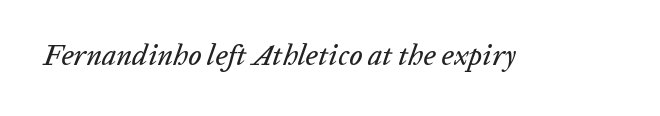
The image shows 29 px text type, italic (leaning right); set normal letter spacing, not underlined; low stroke contrast and a medium x-height.
